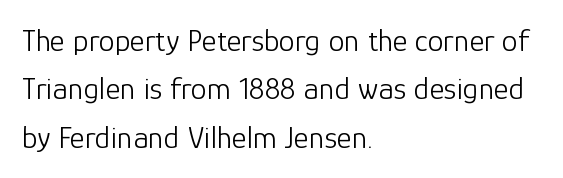
Caption: standard tracking, unaltered. When letters stand straight like this, we call the style roman or upright. The lines sit at an ordinary, default distance from one another. The glyphs in this specimen are sans serif. Check the space under the baseline: it is left empty.
